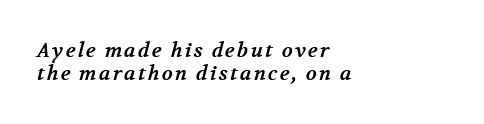
Does the weight exceed regular? Yes, all the way to bold. Is there much room between lines? No — they nearly touch. Line beginnings align vertically; line endings do not. The passage shown is not underscored anywhere.
